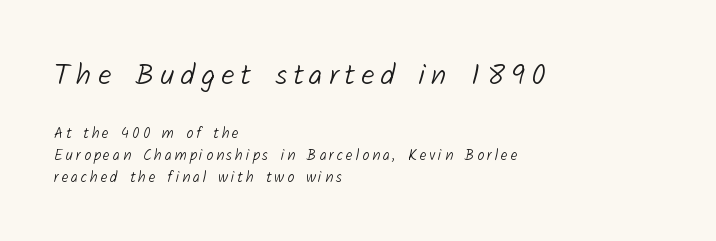
The image shows 30 px light sans-serif type; set left-aligned, normal line spacing (1.46x), unusually wide letter spacing (+0.2 em), not underlined; the first (top) block is 2.0x larger; low stroke contrast and a medium x-height.
